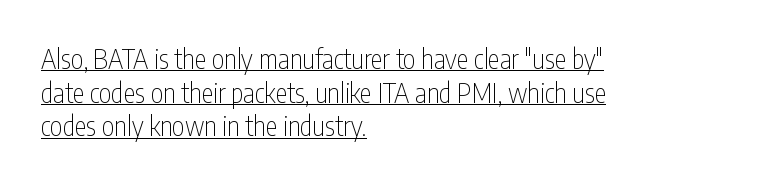
Short and long lines alike share a common starting point at left. The vertical gap from one line to the next is medium. The letters sit at their default tracking, neither squeezed nor spread. Is there any slant? The stems are plumb. Compared with undecorated copy, this sample adds a rule below the words.
